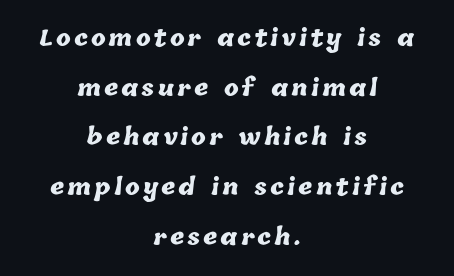
The image shows 22 px bold type; set centered, loose line spacing (2.26x), not underlined.
